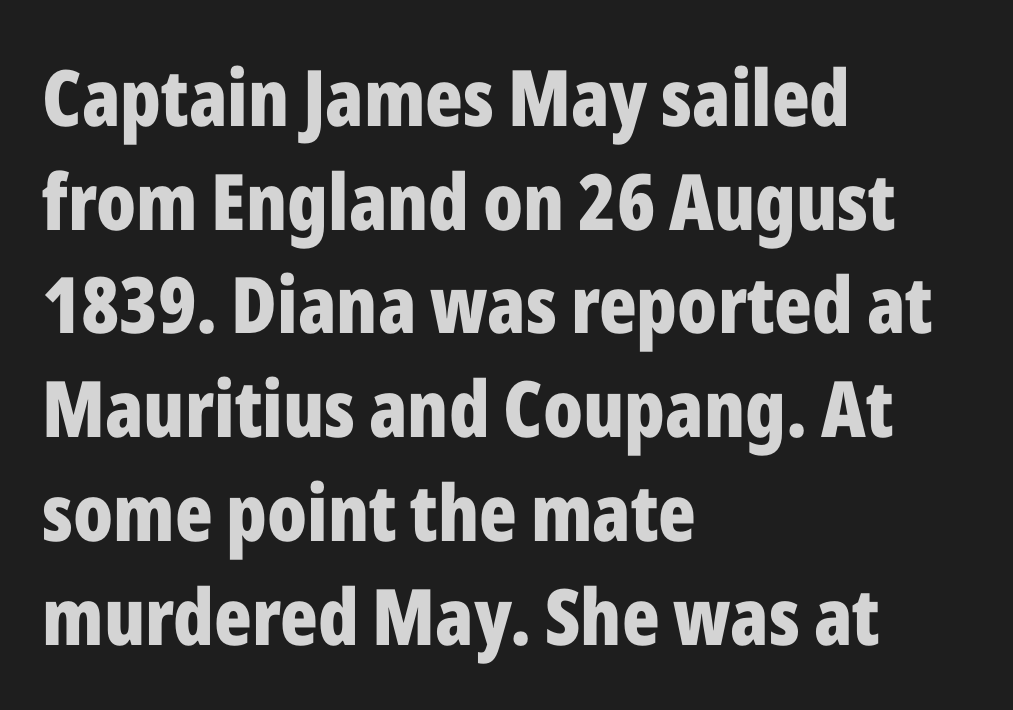
Q: Is the text bold? A: Yes.
Q: Is the text italic (slanted)? A: No, it is upright.
Q: Is the typeface a serif or a sans-serif typeface? A: Sans-serif.
Q: Is the text underlined? A: No.
Q: How is the paragraph aligned? A: Left-aligned.
Q: Is the spacing between letters normal or unusually wide? A: Normal.
Q: Is the spacing between lines tight, normal or loose? A: Normal.
Q: Width (condensed, normal, or wide)? A: Condensed.
Q: Stroke contrast? A: Low.
Q: x-height? A: Medium.
Q: Monospaced? A: No.
